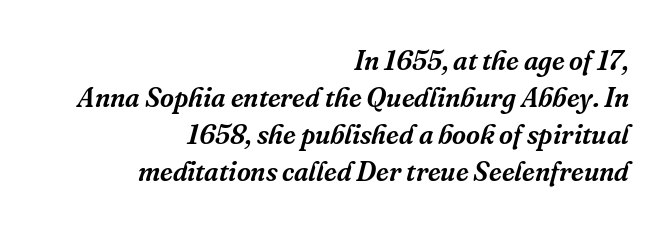
Visually the block forms a straight wall on the right and a jagged coastline on the left. The glyphs are unaccompanied by any horizontal stroke below them. Regarding leading, the lines here are spaced in the standard way. Posture: slanted. In terms of letterspacing, this is plain default setting.
